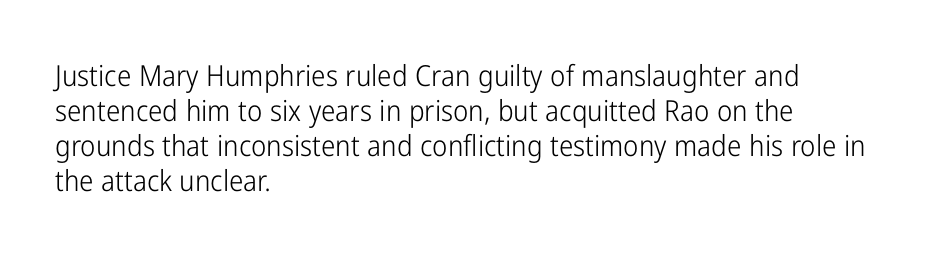
The image shows 29 px light, condensed sans-serif type, upright; set left-aligned, line spacing 1.21x, normal letter spacing, not underlined; low stroke contrast and a medium x-height.
